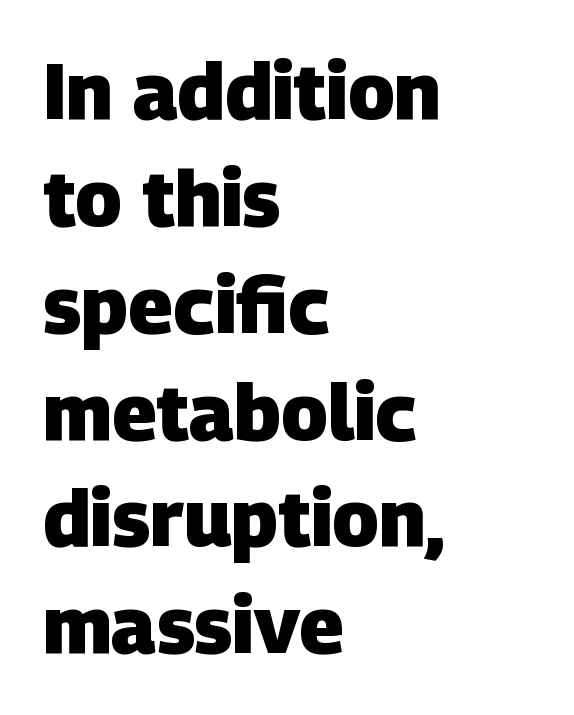
The passage shown is typeset with a sans-serif family. The area under the type is left untouched. Heft: maximum for text — a bold. The leading is moderate, giving the passage an even texture. This rendering leaves character spacing at its baseline value.
